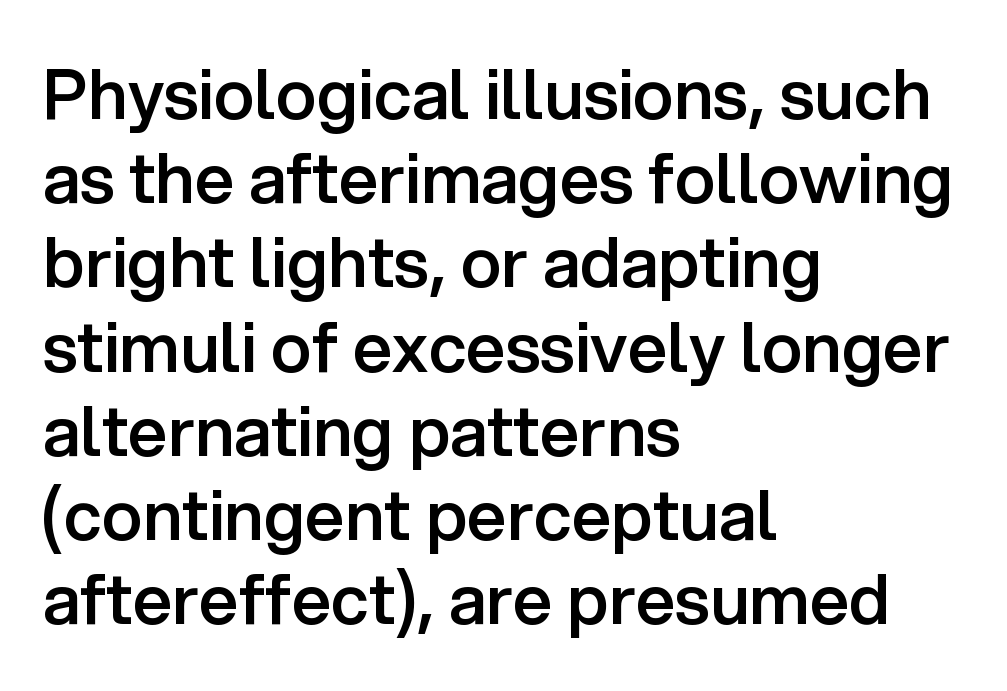
Upright lettering throughout. Beneath every word, the page is bare. Note the varied advance widths — an 'i' is clearly narrower than an 'm'. Note: no serifs on the glyphs.
